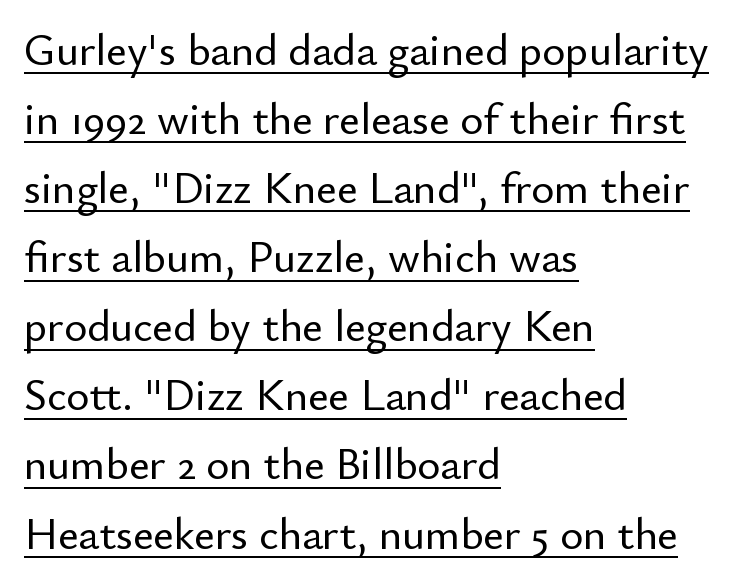
Q: Is the text italic (slanted)? A: No, it is upright.
Q: Is the typeface a serif or a sans-serif typeface? A: Sans-serif.
Q: Is the text underlined? A: Yes.
Q: How is the paragraph aligned? A: Left-aligned.
Q: Is the spacing between letters normal or unusually wide? A: Normal.
Q: Is the spacing between lines tight, normal or loose? A: Normal.
Q: Width (condensed, normal, or wide)? A: Normal.
Q: Stroke contrast? A: Low.
Q: x-height? A: Small.
Q: Monospaced? A: No.
